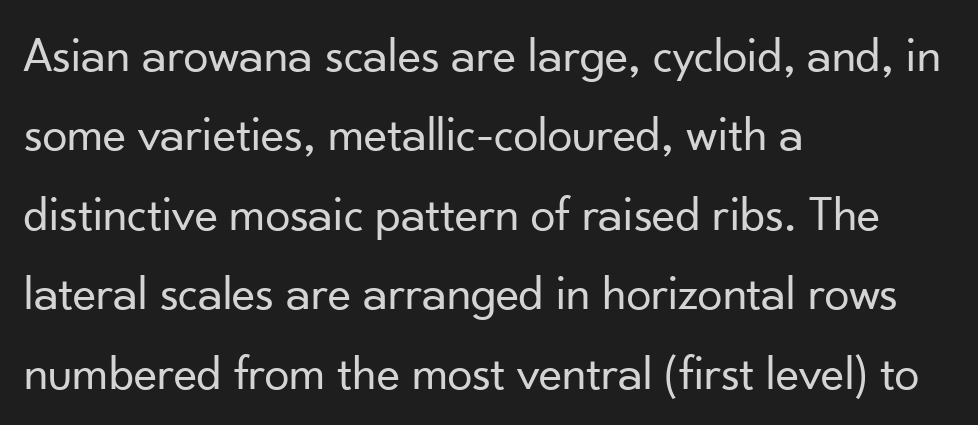
Q: Is the text bold? A: No.
Q: Is the text italic (slanted)? A: No, it is upright.
Q: Is the typeface a serif or a sans-serif typeface? A: Sans-serif.
Q: Is the text underlined? A: No.
Q: How is the paragraph aligned? A: Left-aligned.
Q: Is the spacing between letters normal or unusually wide? A: Normal.
Q: Is the spacing between lines tight, normal or loose? A: Normal.
Q: Width (condensed, normal, or wide)? A: Normal.
Q: Stroke contrast? A: Low.
Q: x-height? A: Small.
Q: Monospaced? A: No.
